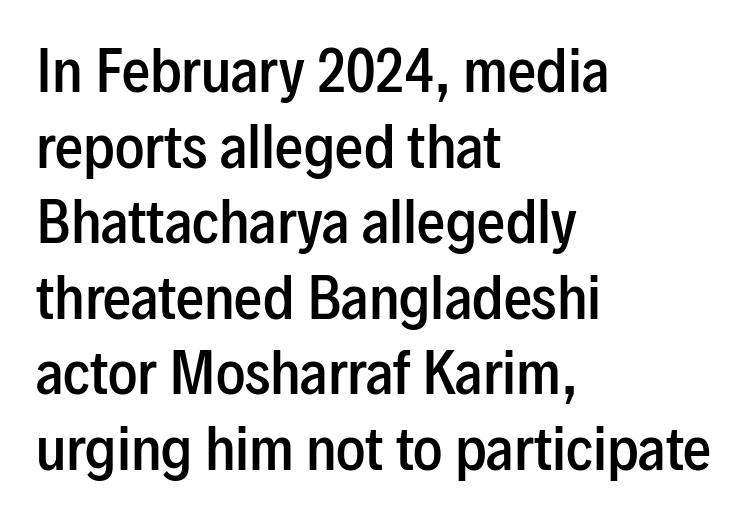
Q: Is the text bold? A: Semi-bold.
Q: Is the text italic (slanted)? A: No, it is upright.
Q: Is the typeface a serif or a sans-serif typeface? A: Sans-serif.
Q: Is the text underlined? A: No.
Q: How is the paragraph aligned? A: Left-aligned.
Q: Is the spacing between letters normal or unusually wide? A: Normal.
Q: Is the spacing between lines tight, normal or loose? A: Normal.
Q: Width (condensed, normal, or wide)? A: Condensed.
Q: Stroke contrast? A: Low.
Q: x-height? A: Medium.
Q: Monospaced? A: No.
